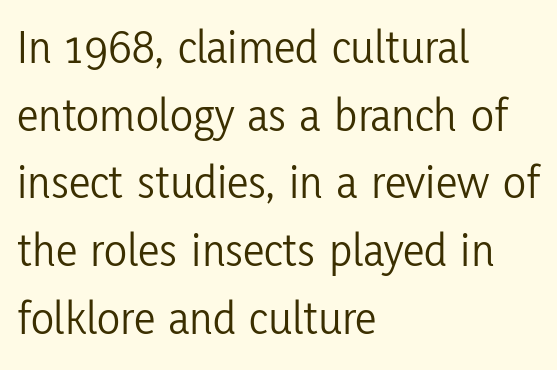
Q: Is the text bold? A: No.
Q: Is the text italic (slanted)? A: No, it is upright.
Q: Is the typeface a serif or a sans-serif typeface? A: Sans-serif.
Q: Is the text underlined? A: No.
Q: How is the paragraph aligned? A: Left-aligned.
Q: Is the spacing between letters normal or unusually wide? A: Normal.
Q: Is the spacing between lines tight, normal or loose? A: Normal.
Q: Width (condensed, normal, or wide)? A: Condensed.
Q: Stroke contrast? A: Low.
Q: x-height? A: Medium.
Q: Monospaced? A: No.
